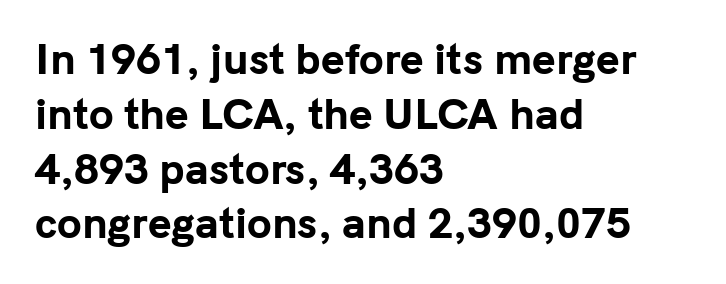
{"serif": "no", "italic": "no", "bold": "yes", "weight": "bold", "width": "normal", "stroke_contrast": "low", "x_height": "medium", "monospaced": "no", "underline": "no", "align": "left", "line_spacing": "normal", "line_spacing_ratio": 1.37, "letter_spacing": "normal", "letter_spacing_em": 0.0, "glyph_px": 40}
